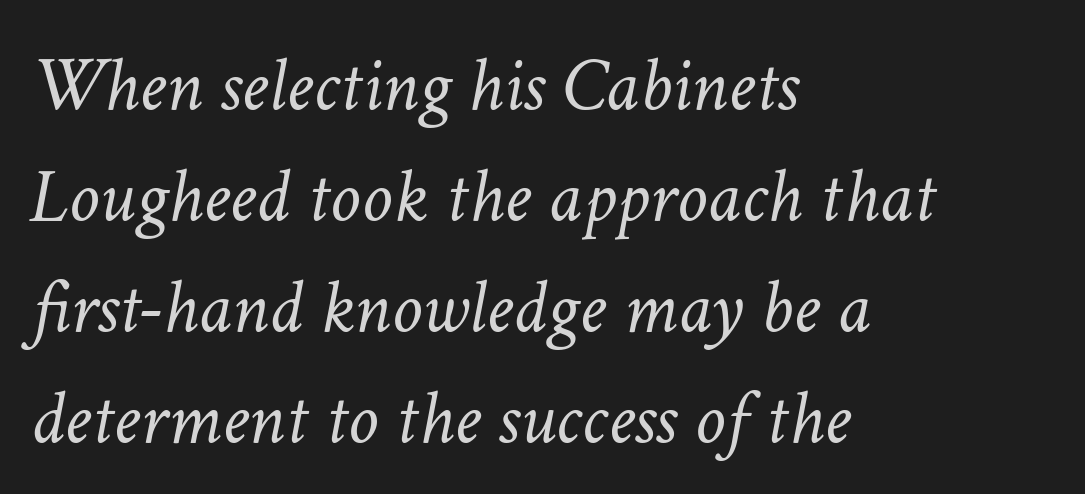
Summary of vertical rhythm: regular, with standard interline spacing. Ink coverage per letter is moderate at most. Underline: absent. This sample uses plain, unmodified letter spacing. Notice how the stems are inclined rather than vertical — that's the hallmark of italics.
